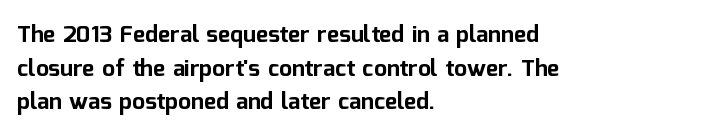
Q: Is the text bold? A: Yes.
Q: Is the text italic (slanted)? A: No, it is upright.
Q: Is the text underlined? A: No.
Q: How is the paragraph aligned? A: Left-aligned.
Q: Is the spacing between letters normal or unusually wide? A: Normal.
Q: Is the spacing between lines tight, normal or loose? A: Normal.
